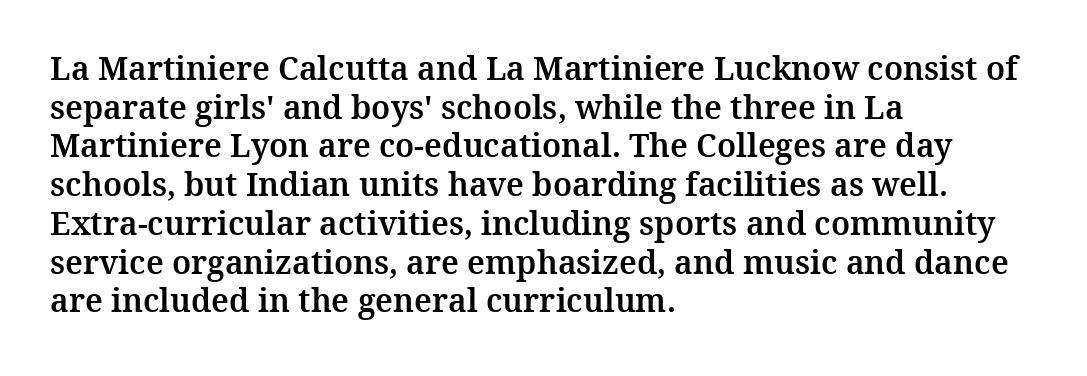
Q: Is the text italic (slanted)? A: No, it is upright.
Q: Is the typeface a serif or a sans-serif typeface? A: Serif.
Q: Is the text underlined? A: No.
Q: How is the paragraph aligned? A: Left-aligned.
Q: Is the spacing between letters normal or unusually wide? A: Normal.
Q: Width (condensed, normal, or wide)? A: Normal.
Q: Stroke contrast? A: Medium.
Q: x-height? A: Medium.
Q: Monospaced? A: No.
